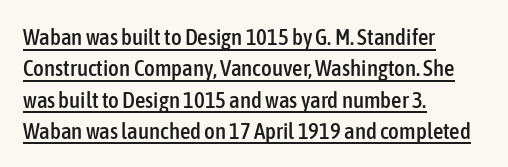
{"italic": "no", "underline": "yes", "align": "left", "line_spacing": "normal", "line_spacing_ratio": 1.36, "letter_spacing": "normal", "letter_spacing_em": 0.0, "glyph_px": 23}
